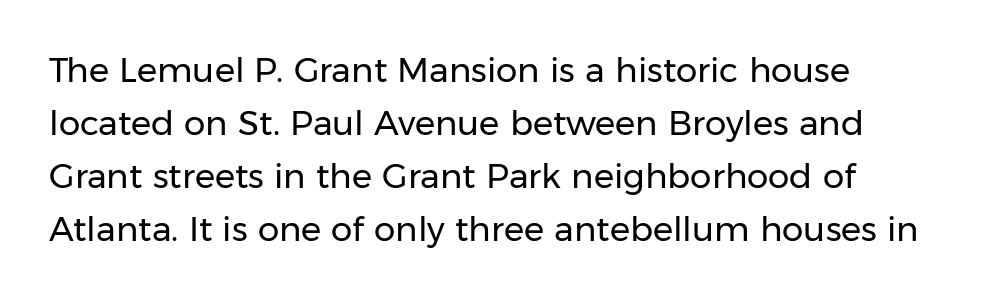
Vertical stems look standard width or narrower in stroke. Is this a sans? Yes — the strokes have no serifs. This sample uses plain, unmodified letter spacing. Horizontally, the lines are justified to the leading edge only.
